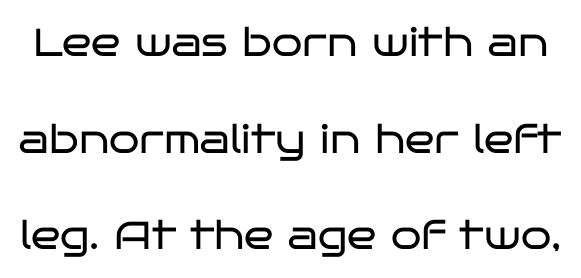
Proportional: the letters do not fall into vertical columns. Type style note: lacks serifs. Descenders hang freely into open space. The designer dialed line spacing up above the default.
